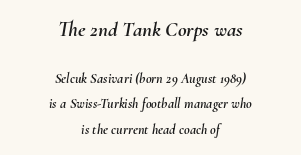
{"italic": "yes", "lean": "right", "slant_degrees": 10, "underline": "no", "align": "center", "line_spacing_ratio": 1.79, "letter_spacing": "normal", "letter_spacing_em": 0.0, "larger_block": "first", "size_ratio": 1.5, "glyph_px": 21}
